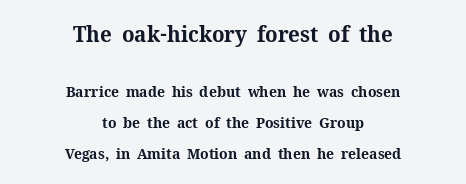
{"italic": "no", "bold": "yes", "underline": "no", "align": "center", "line_spacing": "loose", "line_spacing_ratio": 2.04, "letter_spacing": "normal", "letter_spacing_em": 0.0, "larger_block": "first", "size_ratio": 1.47, "glyph_px": 22}
